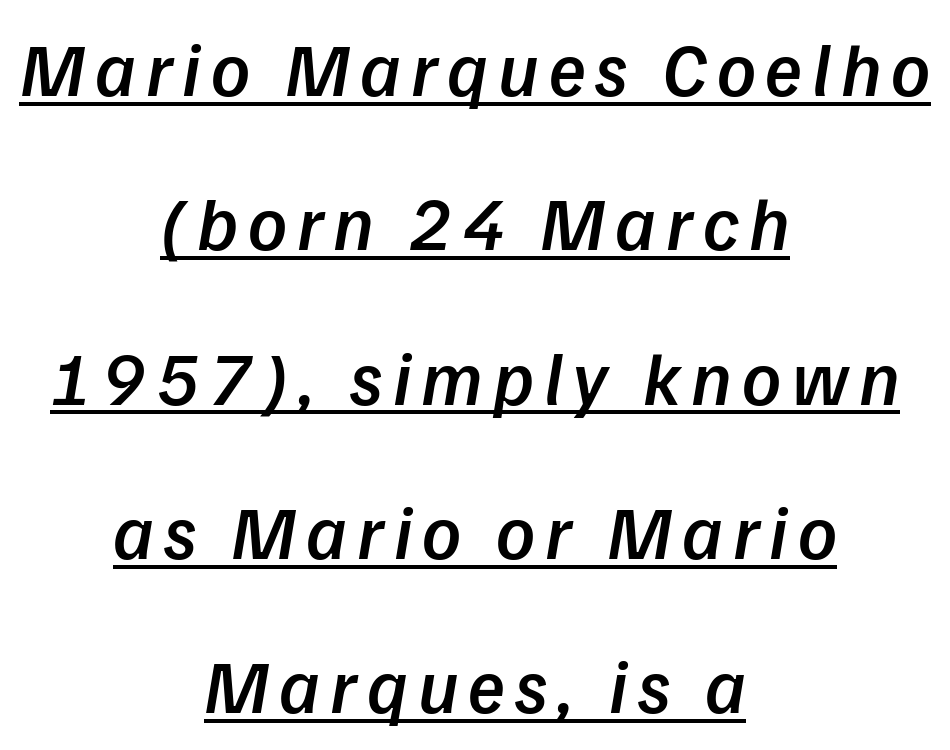
Tall strokes in this sample are angled rather than plumb. Each letter keeps its own natural width here, so spacing adapts to shape. Visually the block forms a symmetrical silhouette, jagged on both flanks. Somebody hit Ctrl+U on this one — the words are underlined.
